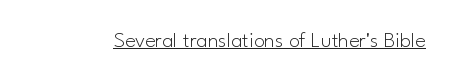
Q: Is the text bold? A: No.
Q: Is the text italic (slanted)? A: No, it is upright.
Q: Is the text underlined? A: Yes.
Q: Is the spacing between letters normal or unusually wide? A: Normal.
